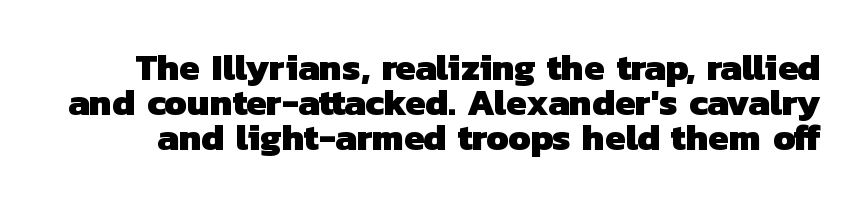
The foot of each line stays bare and open. Does the weight exceed regular? Yes, all the way to bold. Rows of type sit shoulder to shoulder in the vertical direction. The rendering uses natural spacing where letterforms have individual widths.
